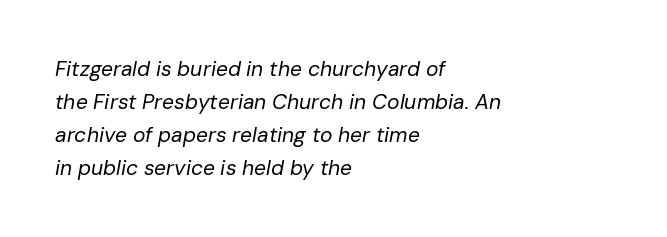
Baseline-to-baseline distance is the conventional proportion of letter height. The horizontal fit of the characters is conventional and even. Each row of text sits above clean, open space. The rendering anchors every line to the left-hand side.
